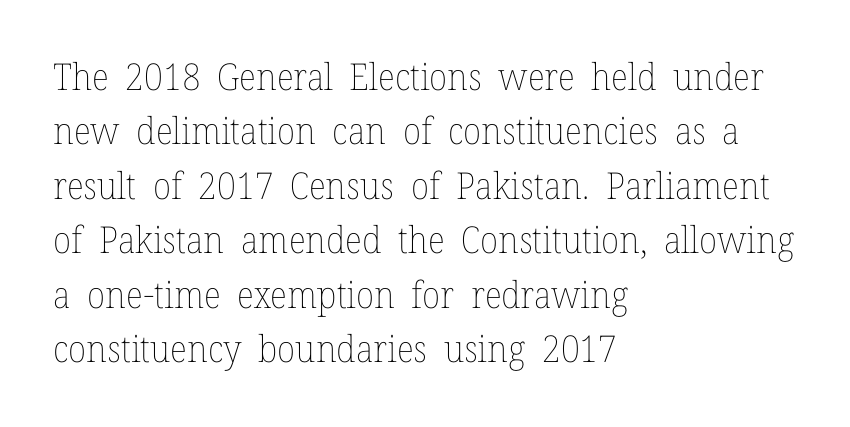
The image shows 37 px thin type, upright; set left-aligned, normal line spacing (1.47x), normal letter spacing, not underlined; low stroke contrast and a medium x-height.
